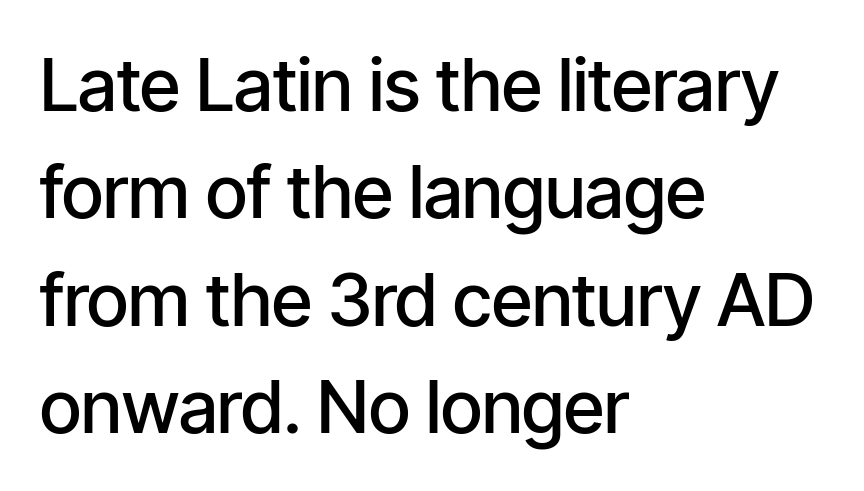
The rendering uses a moderate line-height, typical for paragraphs. Stems and bowls a touch heavier than normal — semibold. Glance below the letters and you will spot only blank space. When letters stand straight like this, we call the style roman or upright. The tracking reads as untouched default to a designer's eye. The letters advance in unequal steps, a hallmark of proportional type.
